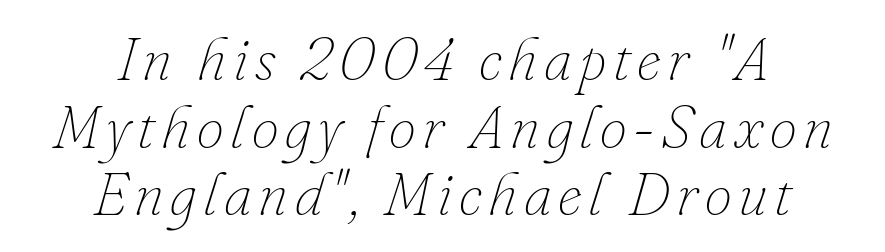
Stems here are at most as thick as an everyday book face. Is this a fixed-width face? No — the glyphs have proportional, varying widths. The passage shown is not underscored anywhere. The rendering applies a slant to the glyphs.
